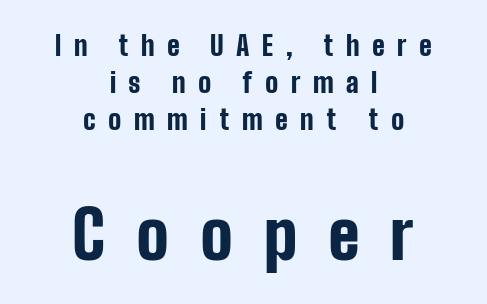
The image shows 67 px bold, condensed sans-serif type, upright; set centered, normal line spacing (1.37x), unusually wide letter spacing (+0.46 em), not underlined; the second (bottom) block is 2.48x larger; low stroke contrast and a medium x-height.
